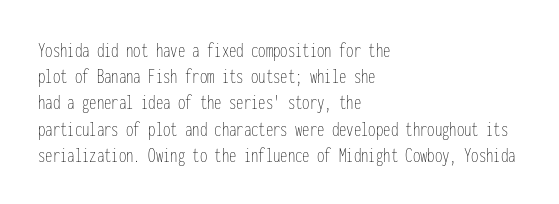
The image shows 21 px text type, upright; set left-aligned, normal line spacing (1.25x), normal letter spacing, not underlined.
